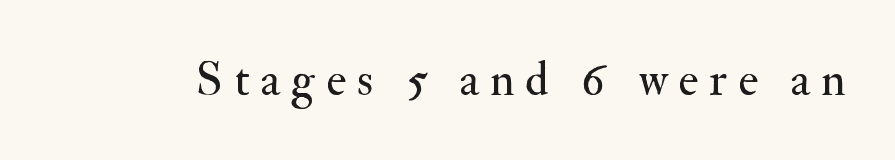
Q: Is the text bold? A: No.
Q: Is the text italic (slanted)? A: No, it is upright.
Q: Is the typeface a serif or a sans-serif typeface? A: Serif.
Q: Is the text underlined? A: No.
Q: Is the spacing between letters normal or unusually wide? A: Unusually wide.
Q: Width (condensed, normal, or wide)? A: Normal.
Q: Stroke contrast? A: Medium.
Q: x-height? A: Small.
Q: Monospaced? A: No.
